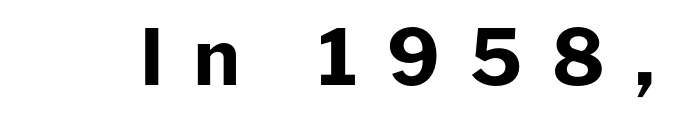
The image shows 77 px bold sans-serif type, upright; set unusually wide letter spacing (+0.38 em), not underlined; low stroke contrast and a medium x-height.
